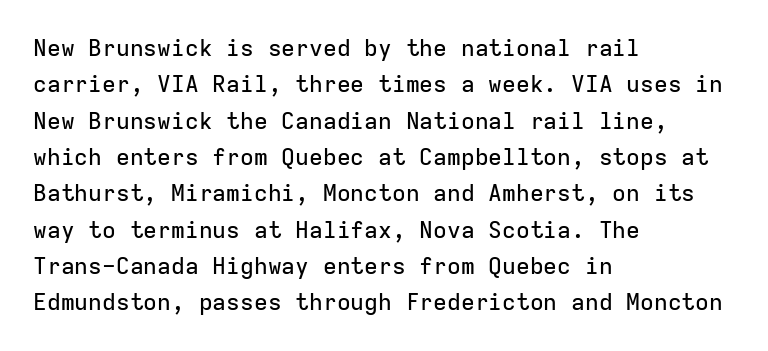
Q: Is the text italic (slanted)? A: No, it is upright.
Q: Is the text underlined? A: No.
Q: How is the paragraph aligned? A: Left-aligned.
Q: Is the spacing between letters normal or unusually wide? A: Normal.
Q: Is the spacing between lines tight, normal or loose? A: Normal.
